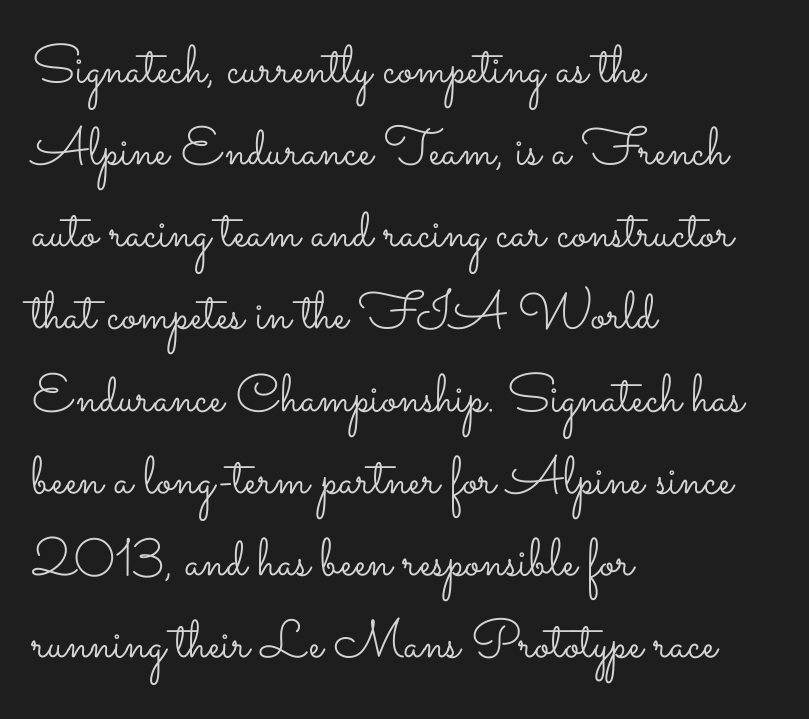
{"bold": "no", "weight": "light", "width": "wide", "stroke_contrast": "low", "x_height": "small", "monospaced": "no", "underline": "no", "align": "left", "line_spacing": "normal", "line_spacing_ratio": 1.55, "letter_spacing": "normal", "letter_spacing_em": 0.0, "glyph_px": 53}
